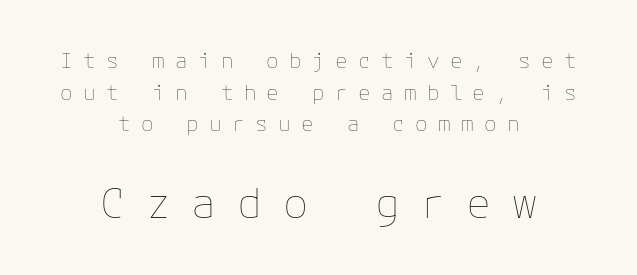
Q: Is the text bold? A: No.
Q: Is the text italic (slanted)? A: No, it is upright.
Q: Is the text underlined? A: No.
Q: How is the paragraph aligned? A: Centered.
Q: Is the spacing between letters normal or unusually wide? A: Unusually wide.
Q: Is the spacing between lines tight, normal or loose? A: Normal.
Q: Which block of text is set in a larger size, the first (top) or the second (bottom)? A: The second (bottom) one.
Q: Width (condensed, normal, or wide)? A: Normal.
Q: Stroke contrast? A: Low.
Q: x-height? A: Medium.
